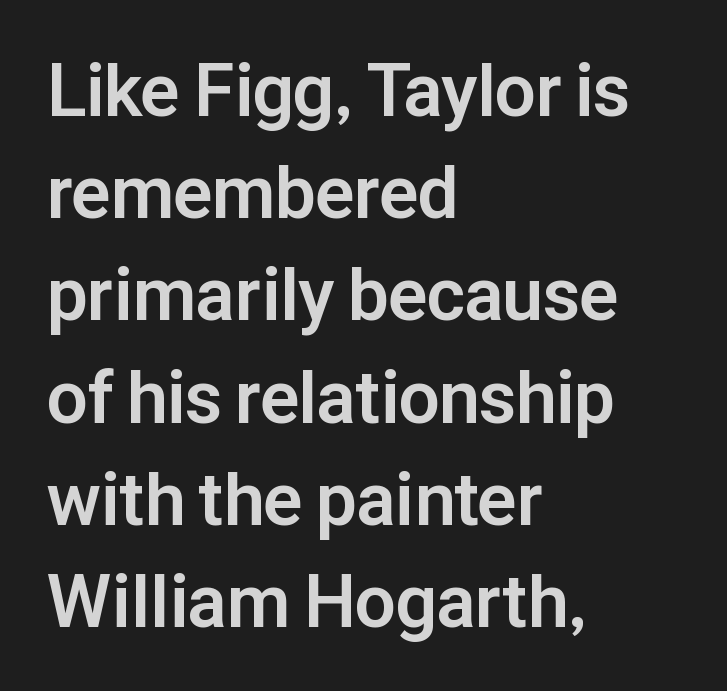
Upright lettering throughout. Notice how descenders clear the ascenders below comfortably — that's standard leading. A clean baseline with only descenders dipping below it. The letters carry no serifs — their stems end cleanly without finishing strokes. Teacher's note: observe the even left margin — that is flush-left alignment. Honestly, the letter spacing is just normal — you wouldn't notice it.
